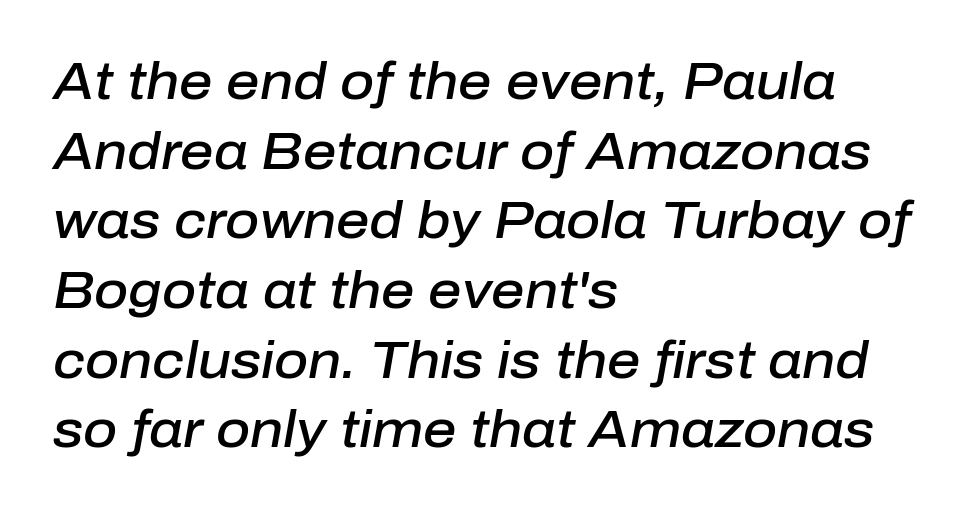
The image shows 52 px semibold type, italic (leaning right); set left-aligned, normal line spacing (1.34x), normal letter spacing, not underlined; low stroke contrast and a medium x-height.
